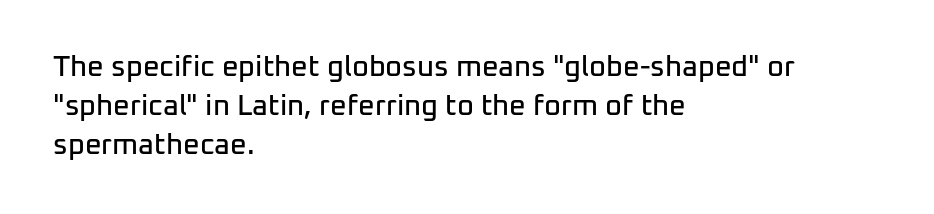
The letters stand upright; this is a roman face. Between one letter and the next there's only the usual sliver of space. Each row of text sits above clean, open space. The glyphs in this specimen are sans serif. The block of text has a typical density, with ordinary space between rows. This sample has the flowing, uneven cadence of proportional lettering.
